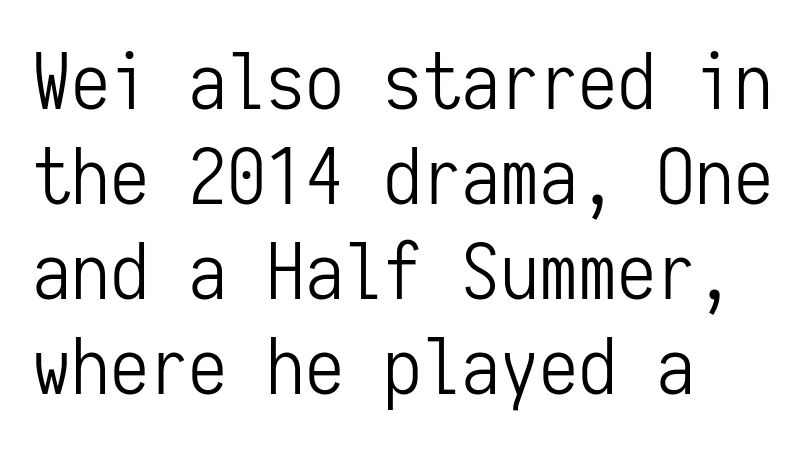
Q: Is the text bold? A: No.
Q: Is the text italic (slanted)? A: No, it is upright.
Q: Is the typeface a serif or a sans-serif typeface? A: Sans-serif.
Q: Is the text underlined? A: No.
Q: How is the paragraph aligned? A: Left-aligned.
Q: Is the spacing between letters normal or unusually wide? A: Normal.
Q: Width (condensed, normal, or wide)? A: Condensed.
Q: Stroke contrast? A: Low.
Q: x-height? A: Medium.
Q: Monospaced? A: Yes.
